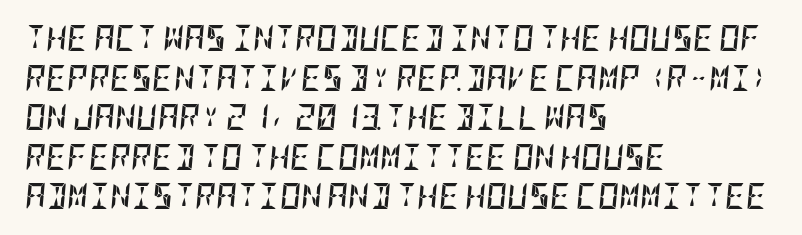
Q: Is the text bold? A: Yes.
Q: Is the text italic (slanted)? A: Yes, it leans right by about 5 degrees.
Q: Is the text underlined? A: No.
Q: How is the paragraph aligned? A: Left-aligned.
Q: Is the spacing between letters normal or unusually wide? A: Normal.
Q: Is the spacing between lines tight, normal or loose? A: Normal.
